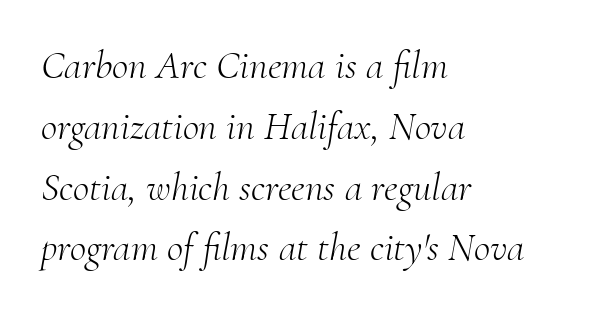
Q: Is the text bold? A: No.
Q: Is the text italic (slanted)? A: Yes, it leans right by about 10 degrees.
Q: Is the typeface a serif or a sans-serif typeface? A: Serif.
Q: Is the text underlined? A: No.
Q: How is the paragraph aligned? A: Left-aligned.
Q: Is the spacing between letters normal or unusually wide? A: Normal.
Q: Is the spacing between lines tight, normal or loose? A: Normal.
Q: Width (condensed, normal, or wide)? A: Normal.
Q: Stroke contrast? A: Medium.
Q: x-height? A: Small.
Q: Monospaced? A: No.
